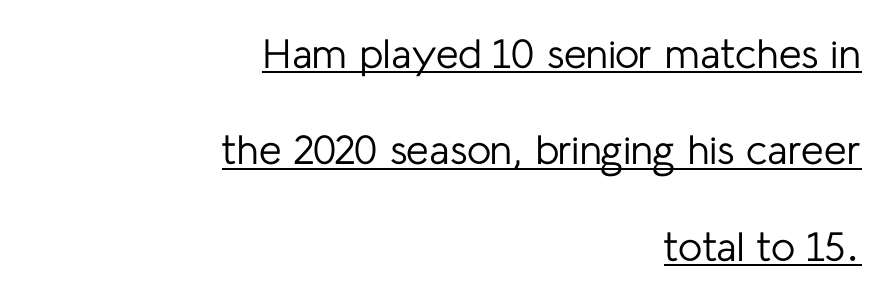
It's the straight-up-and-down kind of type. The rendering uses a large line-height, opening up the rows. The typeface chosen for these lines omits serifs. This sample has the flowing, uneven cadence of proportional lettering. Caption: face not bold, strokes unweighted.
